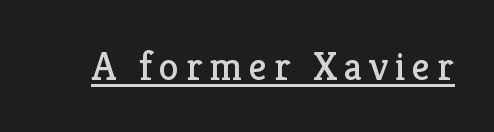
Q: Is the text bold? A: No.
Q: Is the text italic (slanted)? A: No, it is upright.
Q: Is the typeface a serif or a sans-serif typeface? A: Serif.
Q: Is the text underlined? A: Yes.
Q: Width (condensed, normal, or wide)? A: Normal.
Q: Stroke contrast? A: Low.
Q: x-height? A: Medium.
Q: Monospaced? A: No.
